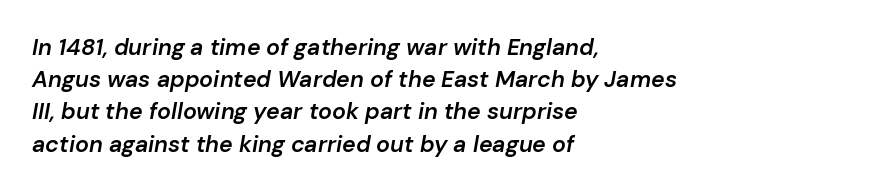
The image shows 23 px text type, italic (leaning right); set left-aligned, normal line spacing (1.4x), normal letter spacing, not underlined.
